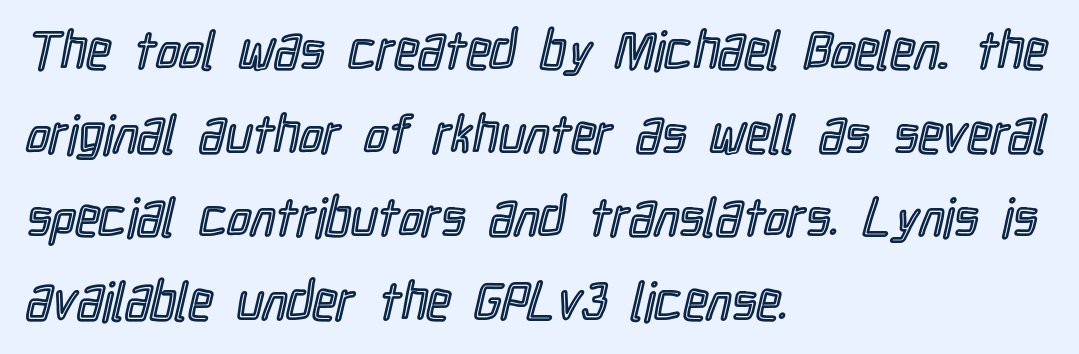
{"width": "condensed", "x_height": "medium", "monospaced": "no", "underline": "no", "align": "left", "line_spacing": "normal", "line_spacing_ratio": 1.58, "letter_spacing": "normal", "letter_spacing_em": 0.0, "glyph_px": 53}
